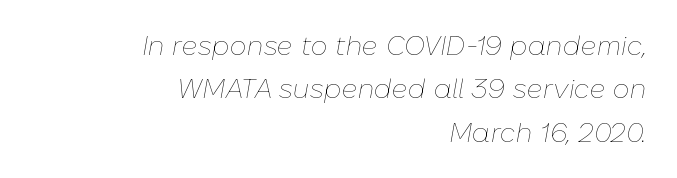
Q: Is the text bold? A: No.
Q: Is the text italic (slanted)? A: Yes, it leans right by about 10 degrees.
Q: Is the text underlined? A: No.
Q: How is the paragraph aligned? A: Right-aligned.
Q: Is the spacing between letters normal or unusually wide? A: Normal.
Q: Is the spacing between lines tight, normal or loose? A: Normal.
